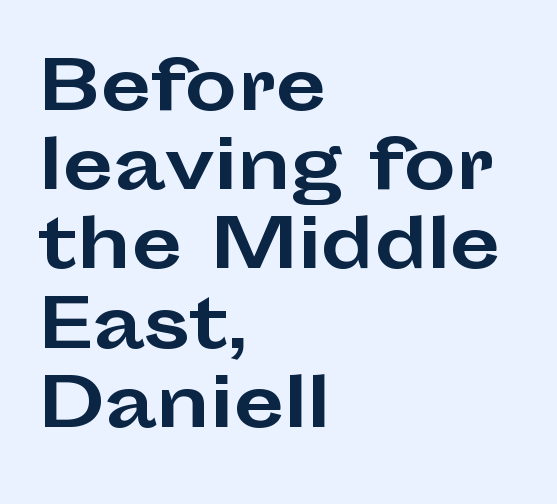
{"serif": "no", "italic": "no", "bold": "yes", "weight": "bold", "width": "wide", "stroke_contrast": "low", "x_height": "medium", "monospaced": "no", "underline": "no", "align": "left", "line_spacing_ratio": 1.2, "letter_spacing": "normal", "letter_spacing_em": 0.0, "glyph_px": 66}
